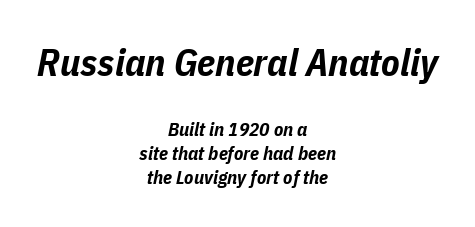
The image shows 38 px bold, condensed type, italic (leaning right); set centered, normal line spacing (1.27x), normal letter spacing, not underlined; the first (top) block is 2.0x larger; low stroke contrast and a medium x-height.
